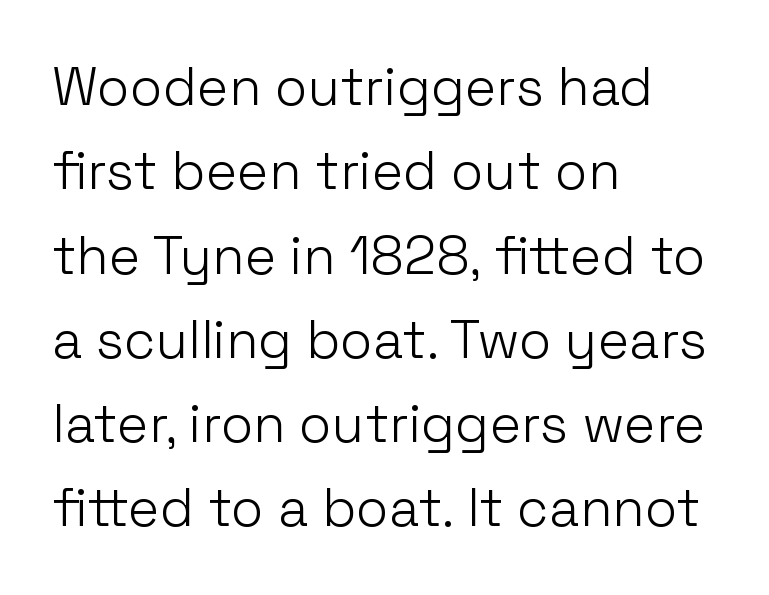
Q: Is the text bold? A: No.
Q: Is the text italic (slanted)? A: No, it is upright.
Q: Is the typeface a serif or a sans-serif typeface? A: Sans-serif.
Q: Is the text underlined? A: No.
Q: How is the paragraph aligned? A: Left-aligned.
Q: Is the spacing between letters normal or unusually wide? A: Normal.
Q: Is the spacing between lines tight, normal or loose? A: Normal.
Q: Width (condensed, normal, or wide)? A: Normal.
Q: Stroke contrast? A: Low.
Q: x-height? A: Medium.
Q: Monospaced? A: No.
